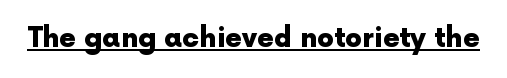
{"italic": "no", "bold": "yes", "underline": "yes", "letter_spacing": "normal", "letter_spacing_em": 0.0, "glyph_px": 27}
